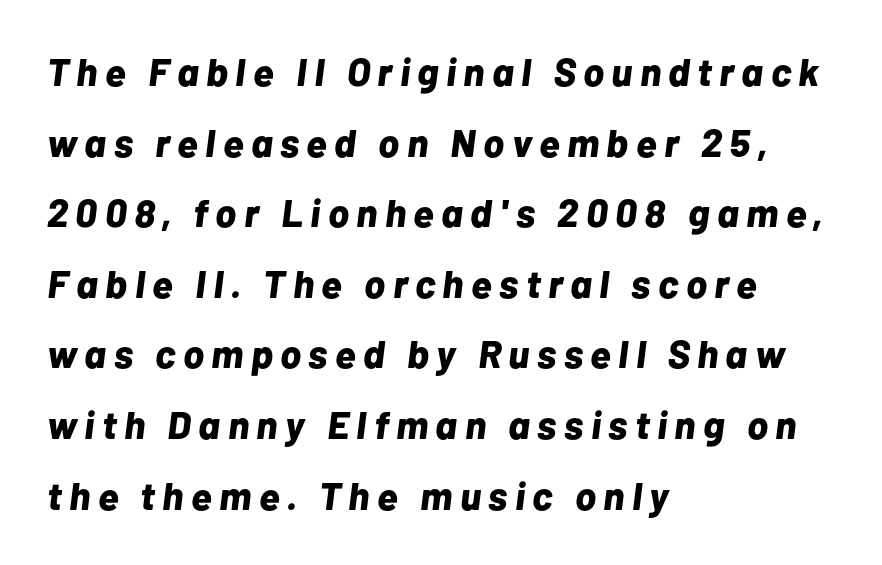
The image shows 39 px bold type, italic (leaning right); set left-aligned, line spacing 1.81x, not underlined; low stroke contrast and a medium x-height.
